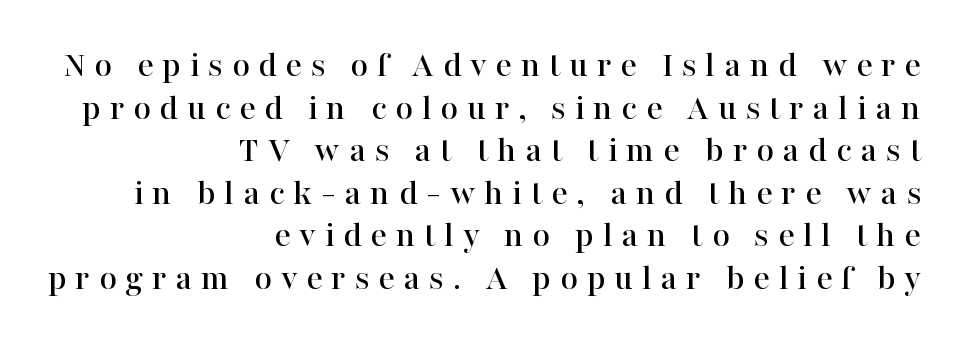
{"serif": "yes", "italic": "no", "width": "normal", "stroke_contrast": "high", "x_height": "medium", "monospaced": "no", "underline": "no", "align": "right", "line_spacing": "tight", "line_spacing_ratio": 1.12, "letter_spacing": "wide", "letter_spacing_em": 0.23, "glyph_px": 38}
